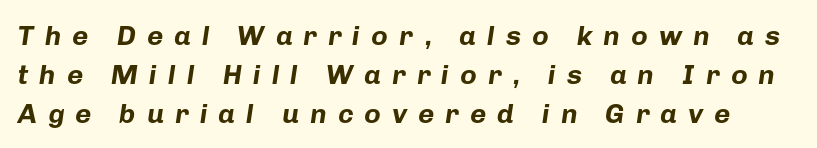
The image shows 28 px bold type, italic (leaning right); set normal line spacing (1.39x), unusually wide letter spacing (+0.39 em), not underlined; low stroke contrast and a medium x-height.
